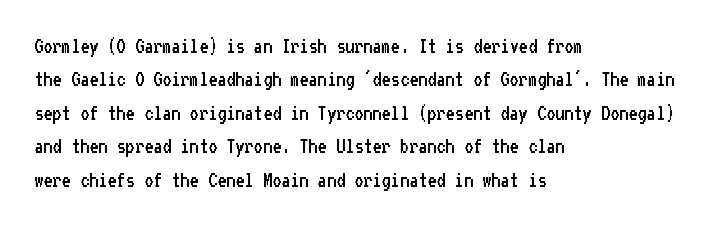
Q: Is the text bold? A: No.
Q: Is the text italic (slanted)? A: No, it is upright.
Q: Is the text underlined? A: No.
Q: How is the paragraph aligned? A: Left-aligned.
Q: Is the spacing between letters normal or unusually wide? A: Normal.
Q: Is the spacing between lines tight, normal or loose? A: Normal.
